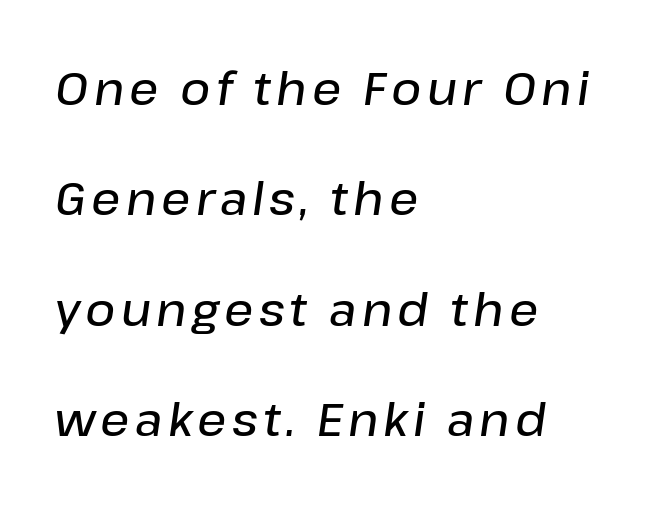
The letters are semibold — heavier than regular but short of a full bold. This rendering uses left alignment, leaving the right contour irregular. This is oblique type, the kind used for emphasis or titles. The string is rendered with underlining switched off. Rows of type keep a wide berth in the vertical direction. Here the designer chose a conventional face with non-uniform glyph widths.
